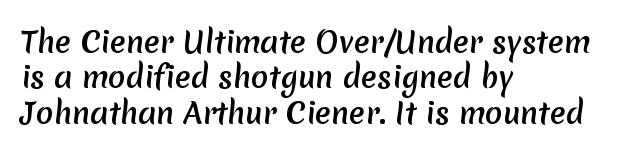
{"serif": "no", "width": "normal", "stroke_contrast": "medium", "x_height": "medium", "monospaced": "no", "underline": "no", "align": "left", "line_spacing_ratio": 1.22, "letter_spacing": "normal", "letter_spacing_em": 0.0, "glyph_px": 29}
